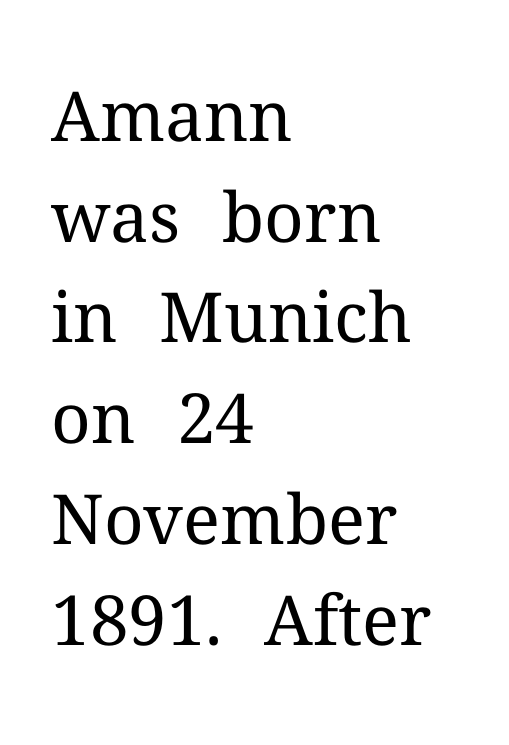
{"serif": "yes", "italic": "no", "bold": "no", "weight": "regular", "width": "normal", "stroke_contrast": "medium", "x_height": "medium", "monospaced": "no", "underline": "no", "align": "left", "line_spacing": "normal", "line_spacing_ratio": 1.46, "letter_spacing": "normal", "letter_spacing_em": 0.0, "glyph_px": 69}
